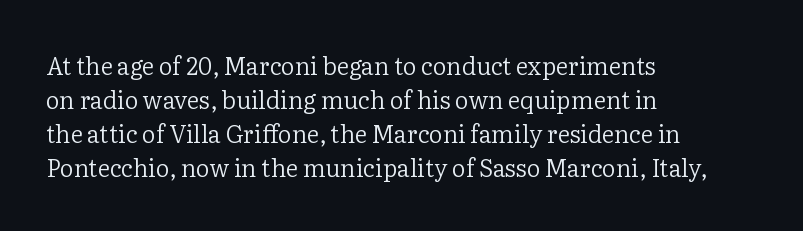
Decoration check: the copy has no underline. Teacher's note: observe the even left margin — that is flush-left alignment. Interline gaps are of average width in this sample. No chunkiness to these letters — they're not bold. These lines were composed using upright roman letters.
